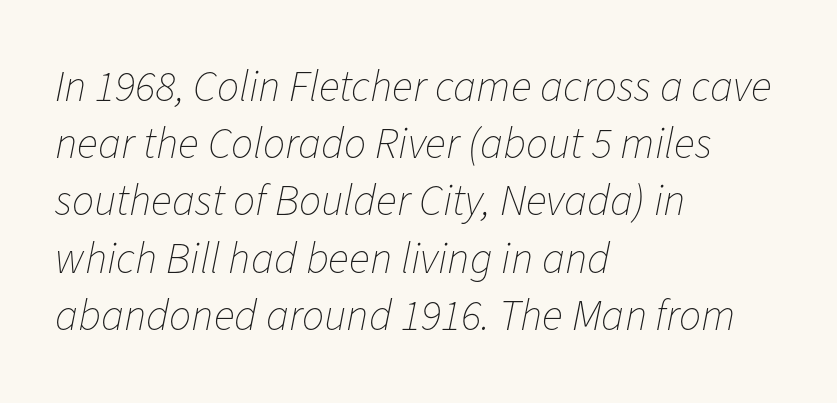
Proportional: the letters do not fall into vertical columns. The strip under each line holds only bare page. The letterforms sit at book weight or below. Notice how the passage keeps a crisp vertical edge on the left only. The whole block is typeset with a tilt. Baseline-to-baseline distance is the conventional proportion of letter height.
